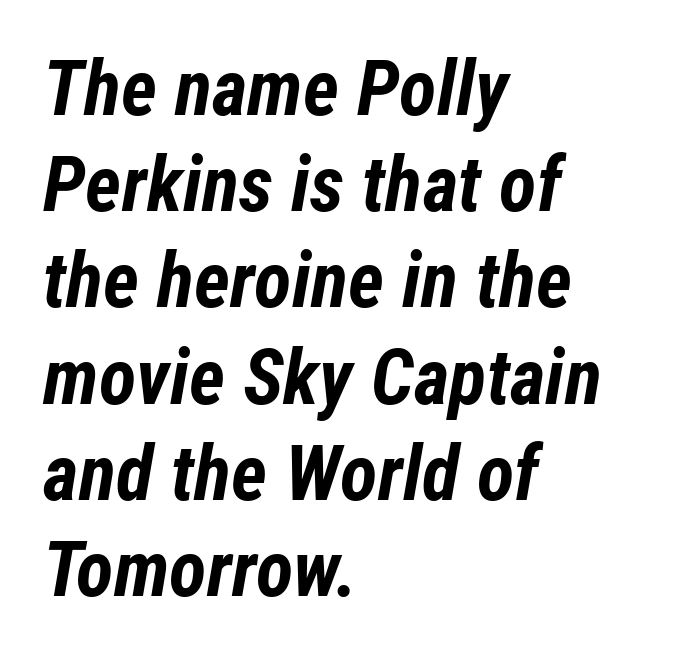
The passage shown is not underscored anywhere. How heavy is the stroke? Heavy — this is a bold. You could not count columns in this text — the font is proportionally spaced. Standard letterfit; no display-style spreading of the glyphs. Compared with typical paragraphs, the rows here are spaced about the same. Observe the lean: these are italic letterforms.
